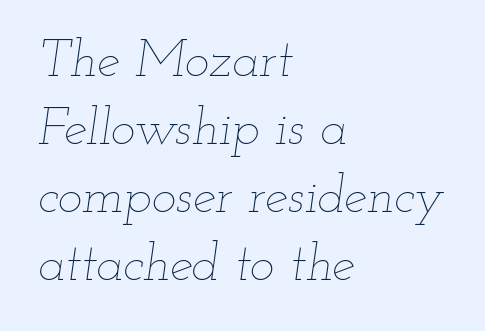
Rendered with sloped, italic letterforms. You could not count columns in this text — the font is proportionally spaced. Regarding leading, the lines here are spaced in the standard way. This sample is left-justified, so line endings fall wherever the words run out. No heavy texture on the line: the type isn't bold.
